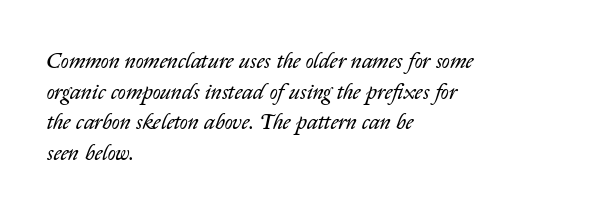
Q: Is the text bold? A: No.
Q: Is the text italic (slanted)? A: Yes, it leans right by about 14 degrees.
Q: Is the text underlined? A: No.
Q: How is the paragraph aligned? A: Left-aligned.
Q: Is the spacing between letters normal or unusually wide? A: Normal.
Q: Is the spacing between lines tight, normal or loose? A: Normal.
